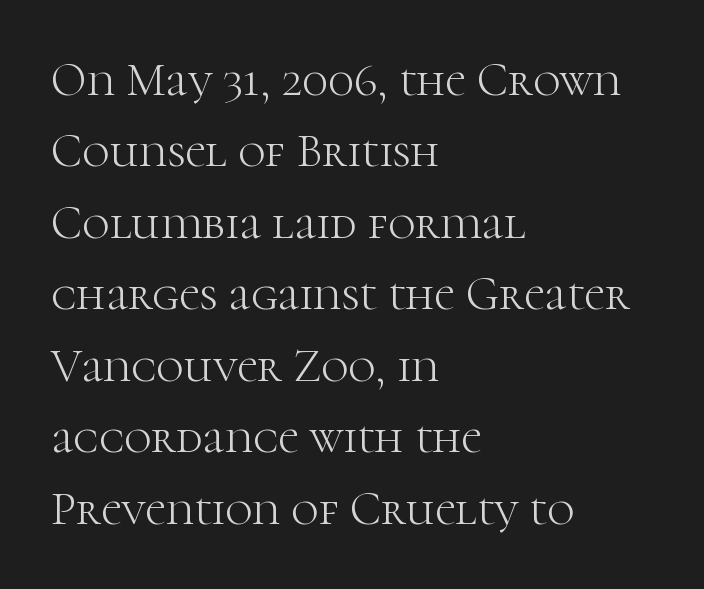
The image shows 47 px light serif type, upright; set left-aligned, normal line spacing (1.52x), normal letter spacing, not underlined; high stroke contrast and a medium x-height.
